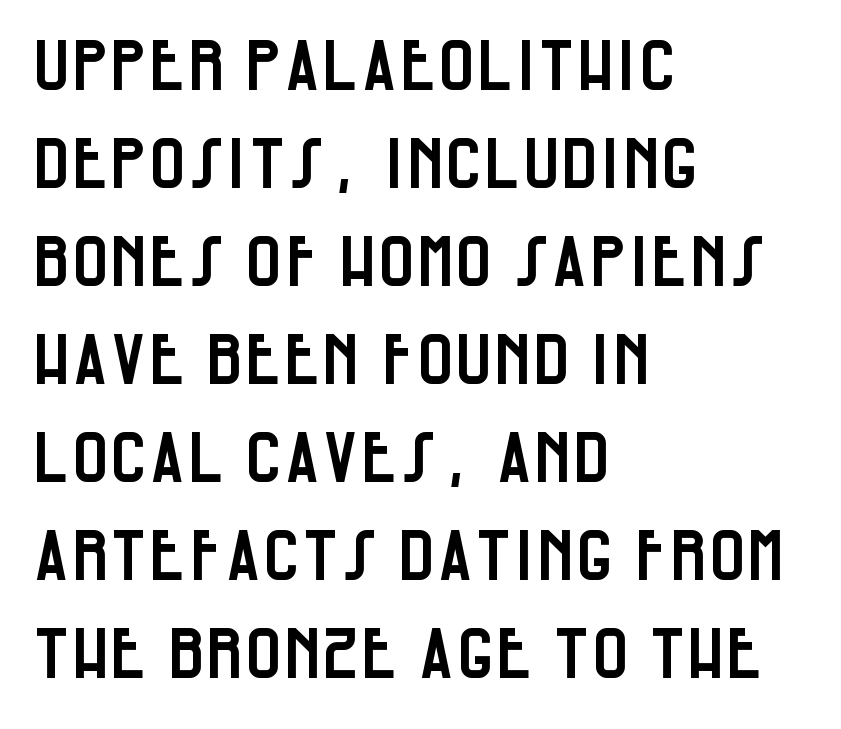
{"serif": "no", "italic": "no", "width": "condensed", "stroke_contrast": "low", "x_height": "large", "monospaced": "no", "underline": "no", "align": "left", "line_spacing": "normal", "line_spacing_ratio": 1.42, "letter_spacing": "normal", "letter_spacing_em": 0.0, "glyph_px": 69}
